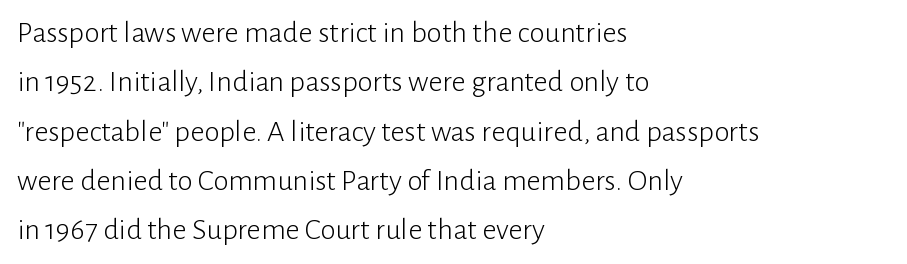
Tracking here is standard; glyphs follow each other at the usual distance. Unbolded letterforms with no extra heft. Serifs: no, the terminals of the letterforms are clean. Leading matches the norm, producing a regular column. This rendering uses left alignment, leaving the right contour irregular. Clear beneath every line of the passage.
